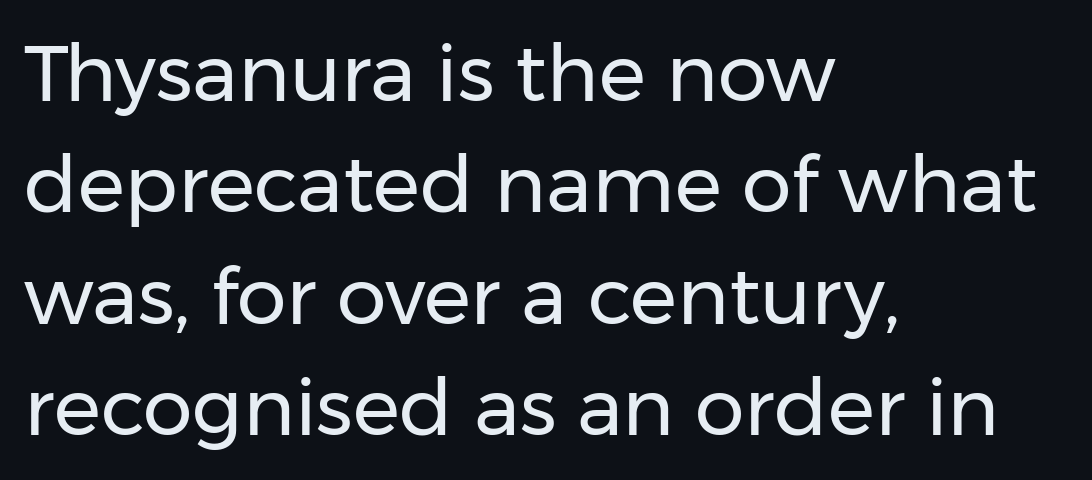
These lines stack with their left ends in a neat column. On a weight scale, this lands at 450 or below. It's the straight-up-and-down kind of type. The leading is moderate, giving the passage an even texture. This rendering employs a face without finishing strokes, i.e., a sans-serif.
